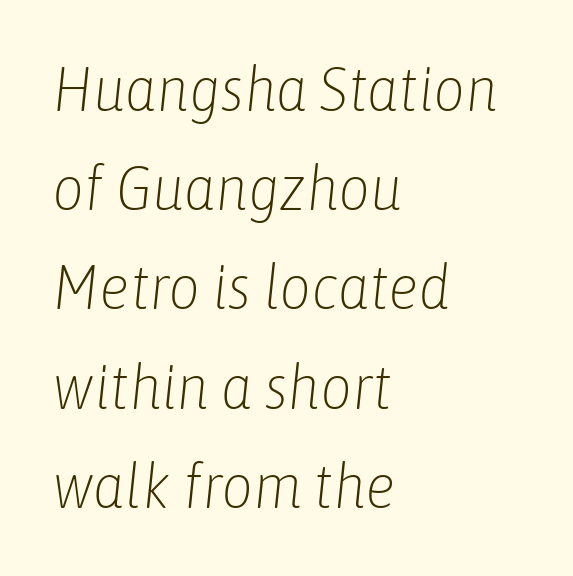
Q: Is the text bold? A: No.
Q: Is the text italic (slanted)? A: Yes, it leans right by about 6 degrees.
Q: Is the text underlined? A: No.
Q: How is the paragraph aligned? A: Left-aligned.
Q: Is the spacing between letters normal or unusually wide? A: Normal.
Q: Is the spacing between lines tight, normal or loose? A: Normal.
Q: Width (condensed, normal, or wide)? A: Condensed.
Q: Stroke contrast? A: Low.
Q: x-height? A: Medium.
Q: Monospaced? A: No.
